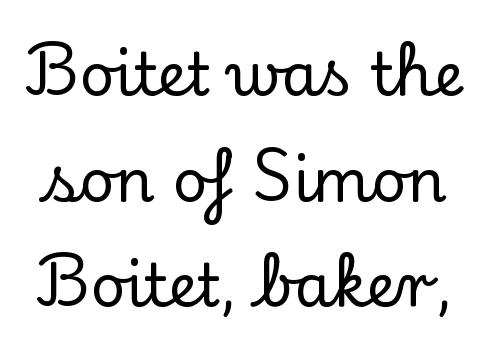
{"serif": "yes", "italic": "no", "width": "normal", "stroke_contrast": "low", "x_height": "small", "monospaced": "no", "underline": "no", "line_spacing_ratio": 1.76, "letter_spacing": "normal", "letter_spacing_em": 0.0, "glyph_px": 60}
